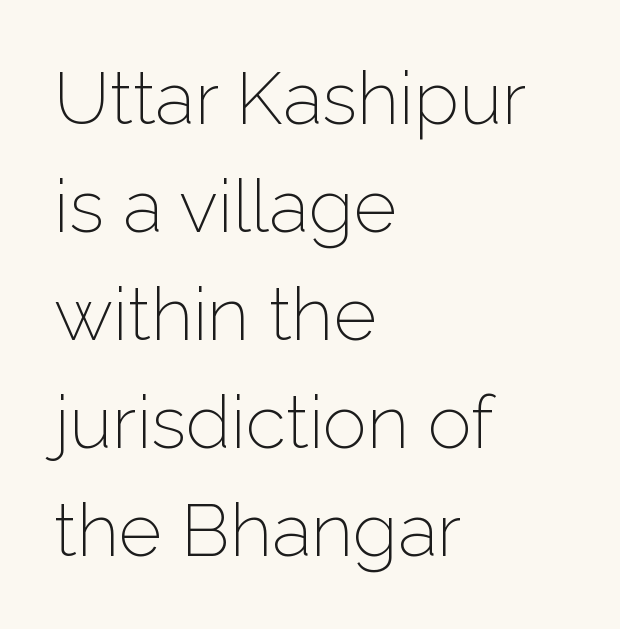
The image shows 74 px light sans-serif type, upright; set left-aligned, normal line spacing (1.46x), normal letter spacing, not underlined; low stroke contrast and a medium x-height.
